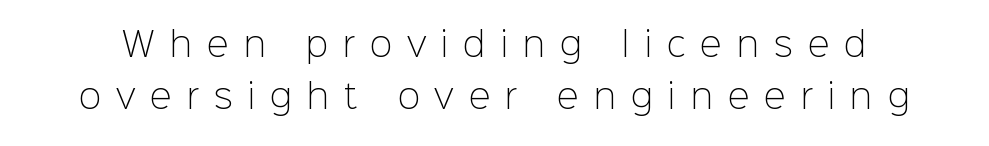
Designer's note — italics off, roman on. Unmarked baselines from the first word to the last. Varying glyph widths throughout — classic text-font behaviour. Leading: standard.
